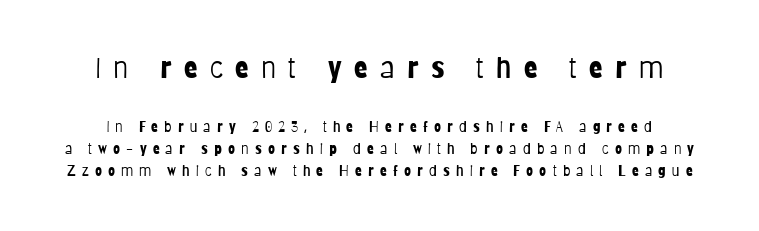
The type sits square on the baseline with zero lean. A bare baseline throughout the passage. Stroke terminals: plain, sans-serif. The rendering uses natural spacing where letterforms have individual widths.
